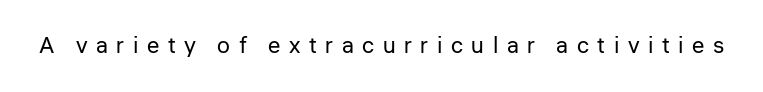
The image shows 23 px text type, upright; set unusually wide letter spacing (+0.37 em), not underlined.
